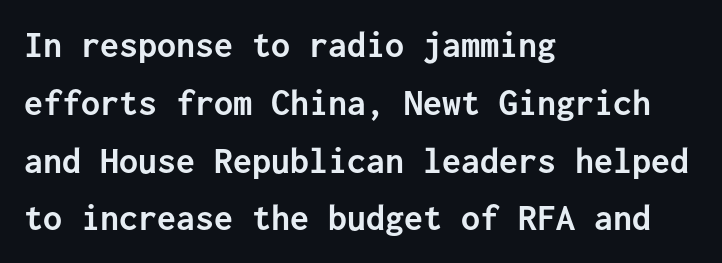
Is there much room between lines? A standard amount, neither cramped nor airy. These lines stack with their left ends in a neat column. The glyphs in this specimen are sans serif. Posture: upright roman. Note the uniform advance width — an 'i' takes as much space as an 'm'.
